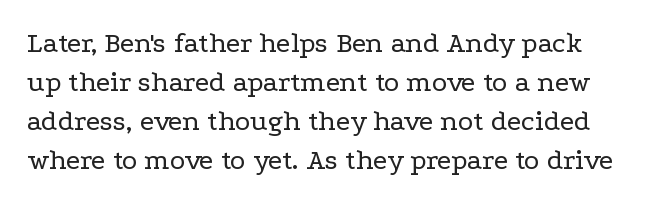
The image shows 29 px regular-weight, wide serif type, upright; set normal line spacing (1.34x), normal letter spacing, not underlined; low stroke contrast and a medium x-height.
